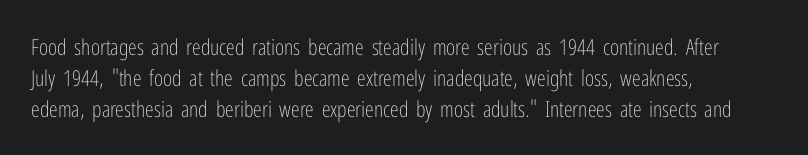
Summary of vertical rhythm: regular, with standard interline spacing. Short note: letters normally spaced. The font's upright variant was chosen for this text. Casual observation: everything's shoved over to the left.
